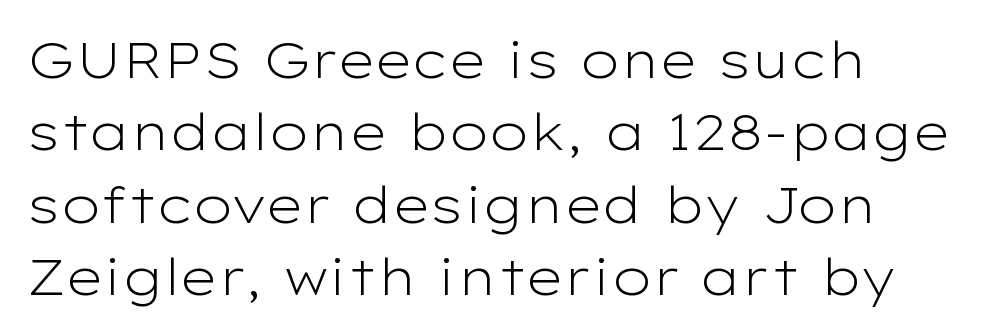
The weight tops out at a normal text grade. Interline gaps are of average width in this sample. Posture: straight, roman, zero tilt. Quick note: underline off. Does extra space separate the letters? No, they use regular spacing. I'd call this a sans setting — the letters go barefoot.
